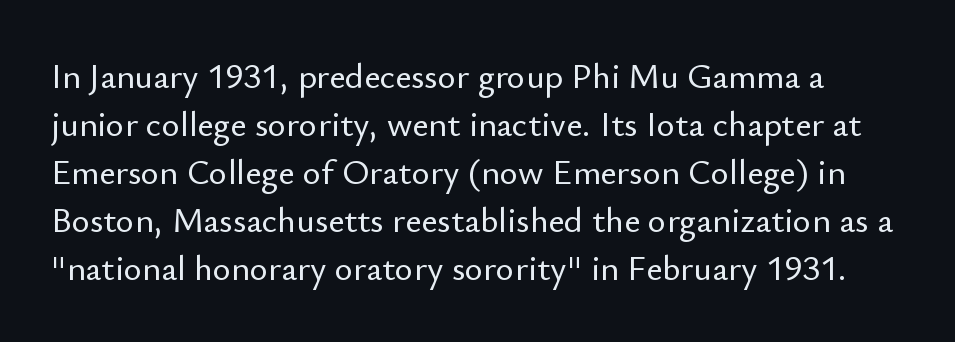
Q: Is the text italic (slanted)? A: No, it is upright.
Q: Is the typeface a serif or a sans-serif typeface? A: Sans-serif.
Q: Is the text underlined? A: No.
Q: Is the spacing between letters normal or unusually wide? A: Normal.
Q: Is the spacing between lines tight, normal or loose? A: Normal.
Q: Width (condensed, normal, or wide)? A: Normal.
Q: Stroke contrast? A: Low.
Q: x-height? A: Small.
Q: Monospaced? A: No.
